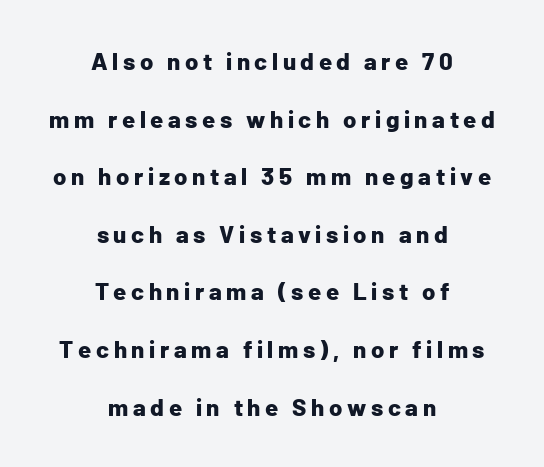
Ordinary non-slanted type is in use. One glance says open: line gaps are wider than usual. Casual observation: everything's sitting right in the middle. Beneath every word, the page is bare. You'd pick this weight for a headline — it's a proper bold.
